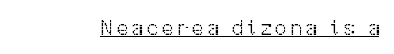
{"italic": "no", "bold": "no", "underline": "yes", "glyph_px": 21}
